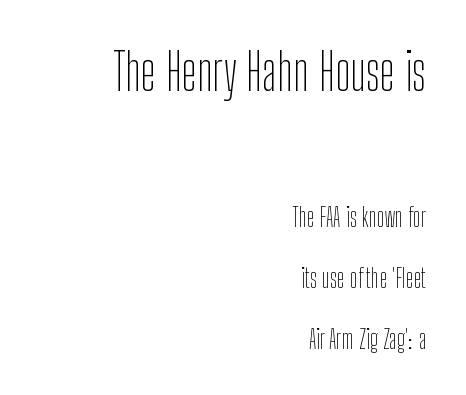
{"serif": "no", "italic": "no", "bold": "no", "weight": "thin", "width": "condensed", "stroke_contrast": "low", "x_height": "medium", "monospaced": "no", "underline": "no", "align": "right", "line_spacing": "loose", "line_spacing_ratio": 2.35, "letter_spacing": "normal", "letter_spacing_em": 0.0, "larger_block": "first", "size_ratio": 1.96, "glyph_px": 51}
